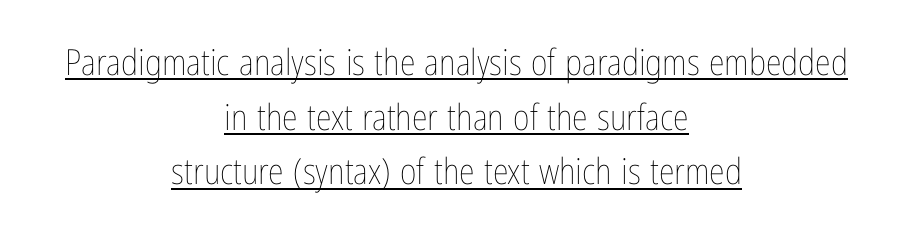
You could not count columns in this text — the font is proportionally spaced. A baseline rule has been typeset under these characters. Horizontally, the lines are justified to the midpoint only. Weight: not bold — regular or lighter.
